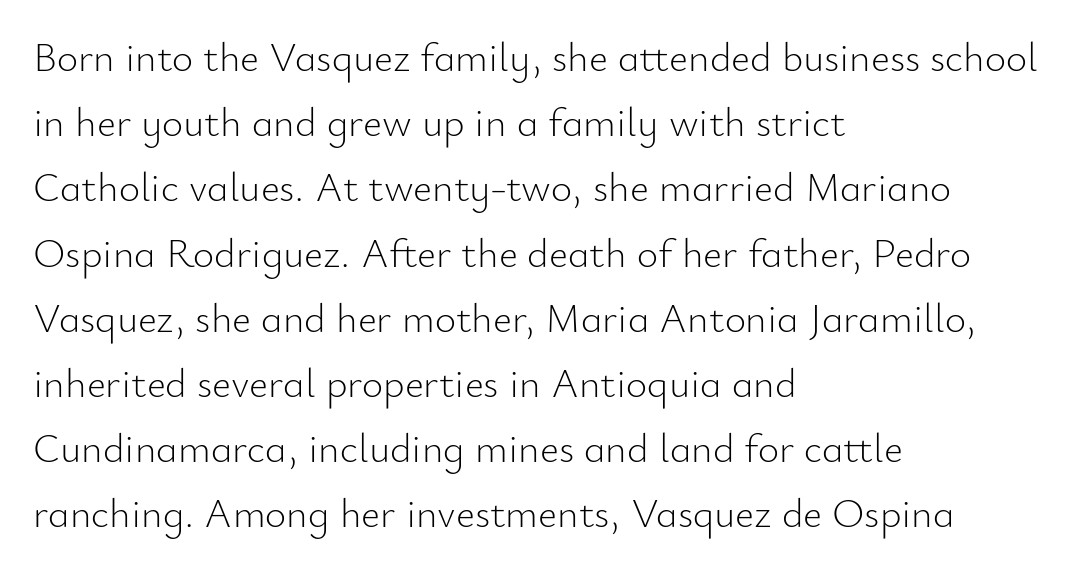
This is roman type, the default non-slanted kind. The words here are not underlined. Stroke mass is kept to a normal reading level or below. Proportional: the letters do not fall into vertical columns. No feet cap the strokes, marking this as sans-serif type.
